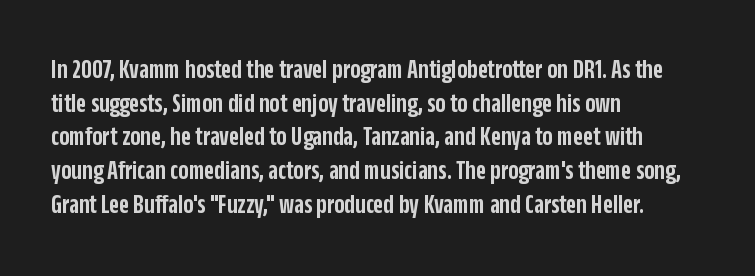
Q: Is the text bold? A: Semi-bold.
Q: Is the text italic (slanted)? A: No, it is upright.
Q: Is the text underlined? A: No.
Q: How is the paragraph aligned? A: Left-aligned.
Q: Is the spacing between letters normal or unusually wide? A: Normal.
Q: Is the spacing between lines tight, normal or loose? A: Normal.
